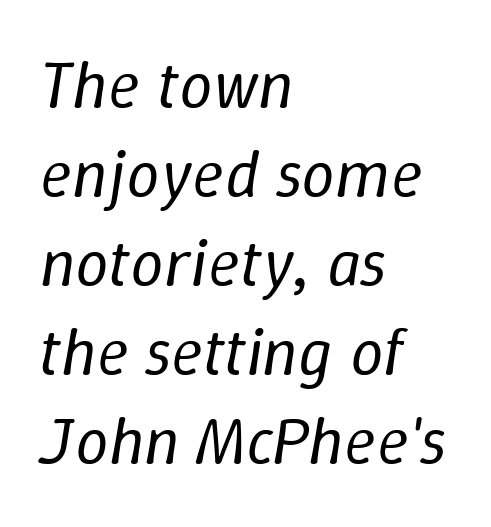
The typesetting does not lean heavy: it is not bold. In terms of posture, this sample is oblique. The passage is arranged the way most books set body copy — flush left. Each letter keeps its own natural width here, so spacing adapts to shape. Honestly, the letter spacing is just normal — you wouldn't notice it.
